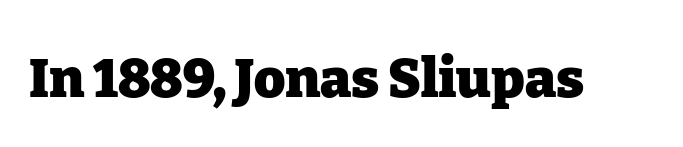
{"serif": "yes", "italic": "no", "bold": "yes", "weight": "heavy", "width": "normal", "stroke_contrast": "low", "x_height": "medium", "monospaced": "no", "underline": "no", "letter_spacing": "normal", "letter_spacing_em": 0.0, "glyph_px": 54}
